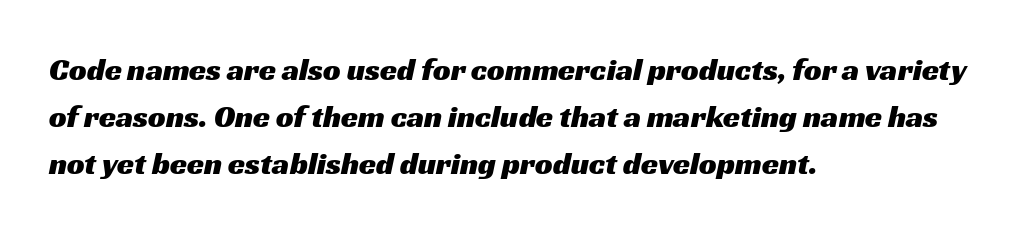
The image shows 31 px wide sans-serif type; set left-aligned, normal line spacing (1.51x), normal letter spacing, not underlined; medium stroke contrast and a medium x-height.
